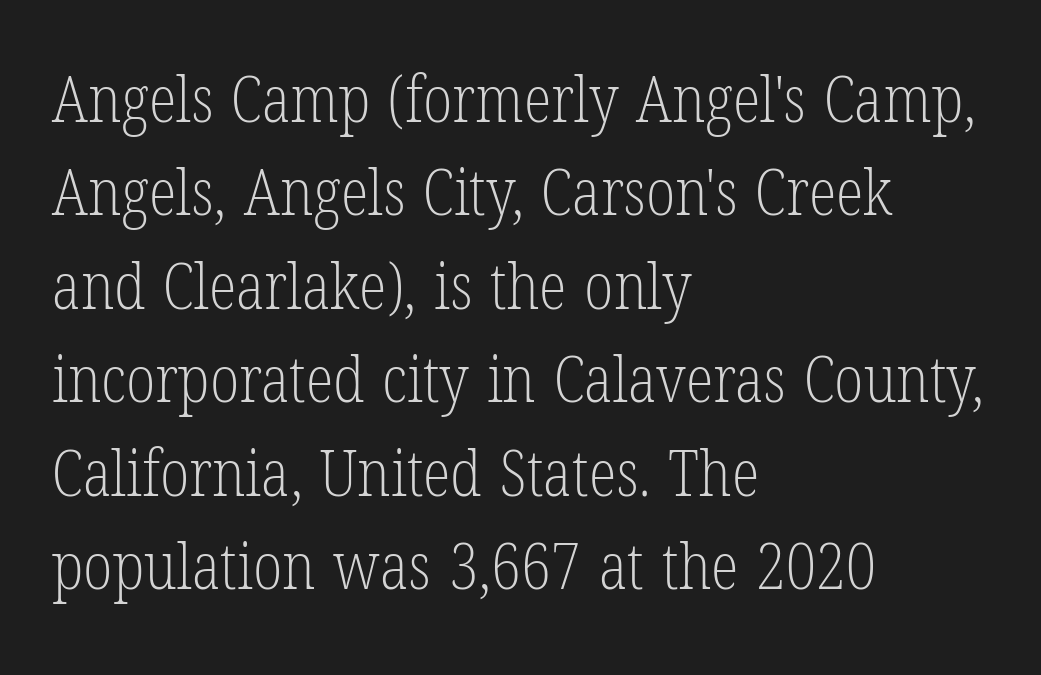
This sample uses a serif face. The rows are spaced the way most documents space them. A typesetter would call this proportional, since set widths differ per character. Glyph-to-glyph distance matches everyday printed text.
